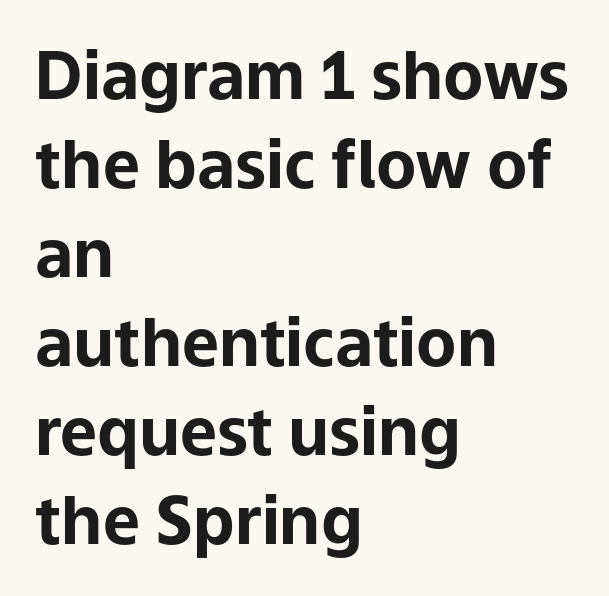
The image shows 66 px bold sans-serif type, upright; set left-aligned, normal line spacing (1.35x), normal letter spacing, not underlined; low stroke contrast and a medium x-height.
